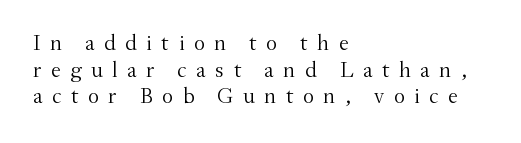
{"italic": "no", "bold": "no", "underline": "no", "align": "left", "line_spacing_ratio": 1.21, "letter_spacing": "wide", "letter_spacing_em": 0.43, "glyph_px": 22}
